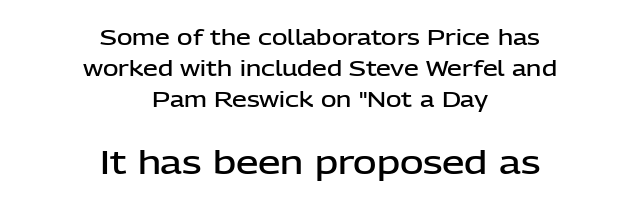
{"serif": "no", "italic": "no", "bold": "semi", "weight": "semibold", "width": "normal", "stroke_contrast": "low", "x_height": "medium", "monospaced": "no", "underline": "no", "align": "center", "line_spacing": "normal", "line_spacing_ratio": 1.48, "letter_spacing": "normal", "letter_spacing_em": 0.0, "larger_block": "second", "size_ratio": 1.52, "glyph_px": 32}
